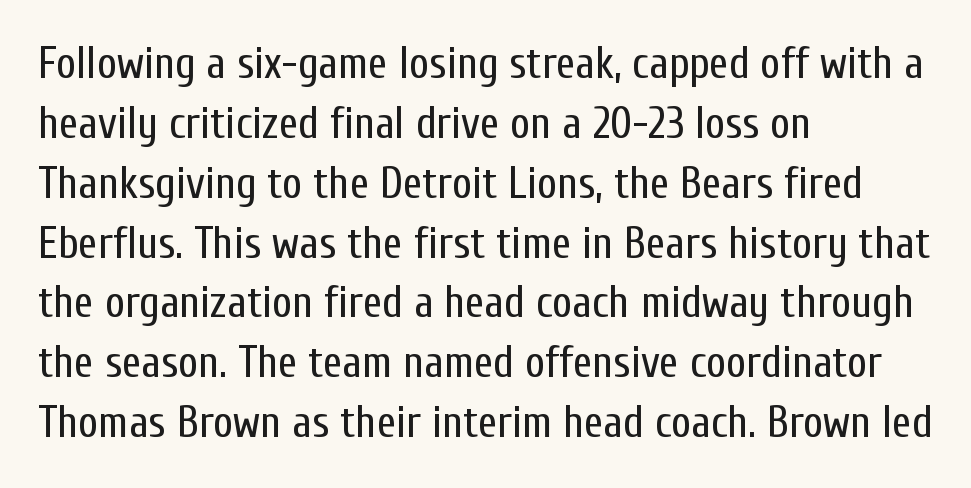
Q: Is the text bold? A: No.
Q: Is the text italic (slanted)? A: No, it is upright.
Q: Is the typeface a serif or a sans-serif typeface? A: Sans-serif.
Q: Is the text underlined? A: No.
Q: How is the paragraph aligned? A: Left-aligned.
Q: Is the spacing between letters normal or unusually wide? A: Normal.
Q: Is the spacing between lines tight, normal or loose? A: Normal.
Q: Width (condensed, normal, or wide)? A: Condensed.
Q: Stroke contrast? A: Low.
Q: x-height? A: Medium.
Q: Monospaced? A: No.
